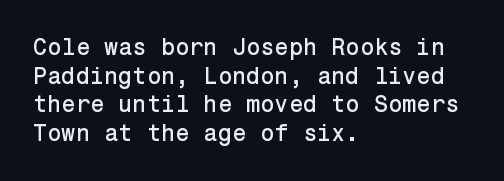
{"italic": "no", "underline": "no", "align": "left", "line_spacing": "normal", "line_spacing_ratio": 1.25, "letter_spacing": "normal", "letter_spacing_em": 0.0, "glyph_px": 23}
